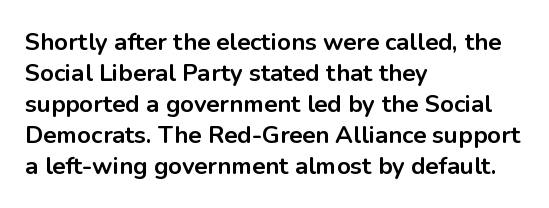
If you measured baseline to baseline, you'd find a middling distance. The specimen reads as upright at a glance. Glyph-to-glyph distance matches everyday printed text. Heavy, bold letterforms. Each row of text sits above clean, open space.
